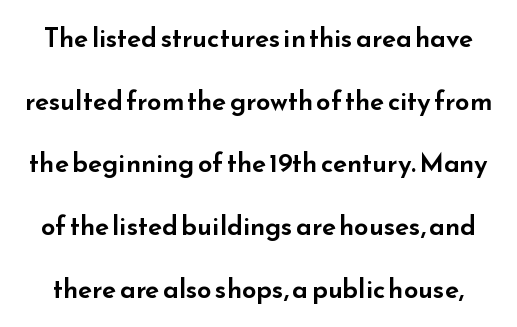
The image shows 26 px text type, upright; set loose line spacing (2.41x), normal letter spacing, not underlined.
